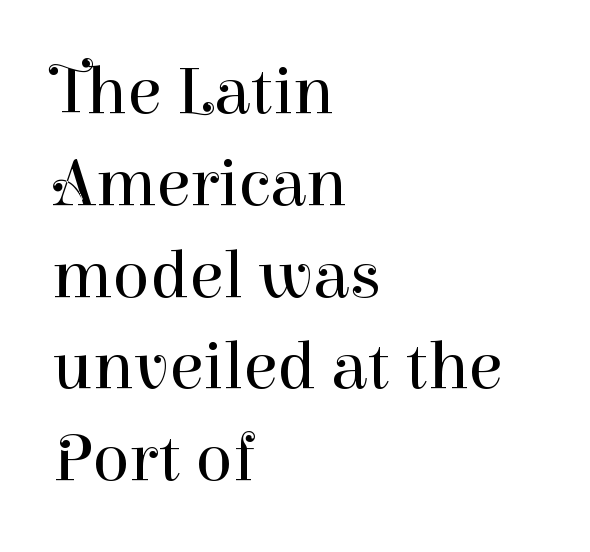
In terms of leading, this rendering sits right in the middle. The specimen omits any rule beneath the text block's lines. Layout note: lines flush left. Heaviness? Minimal to ordinary, like unemphasized prose. The letters stand upright; this is a roman face. Character widths vary here, with narrow letters taking less room than wide ones.
